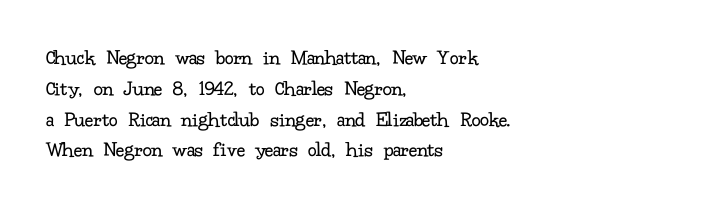
Summary of vertical rhythm: regular, with standard interline spacing. Short note: letters normally spaced. The font's upright variant was chosen for this text. Casual observation: everything's shoved over to the left.
